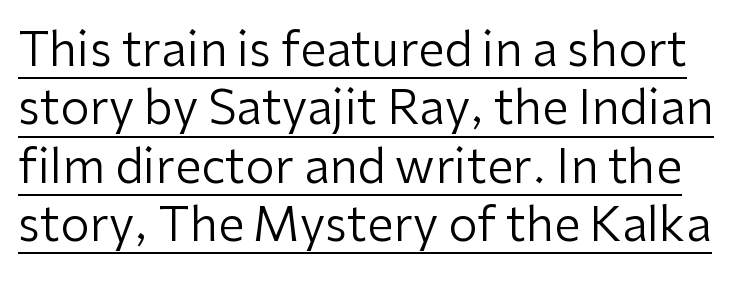
Q: Is the text bold? A: No.
Q: Is the text italic (slanted)? A: No, it is upright.
Q: Is the typeface a serif or a sans-serif typeface? A: Sans-serif.
Q: Is the text underlined? A: Yes.
Q: Is the spacing between letters normal or unusually wide? A: Normal.
Q: Width (condensed, normal, or wide)? A: Normal.
Q: Stroke contrast? A: Low.
Q: x-height? A: Medium.
Q: Monospaced? A: No.
